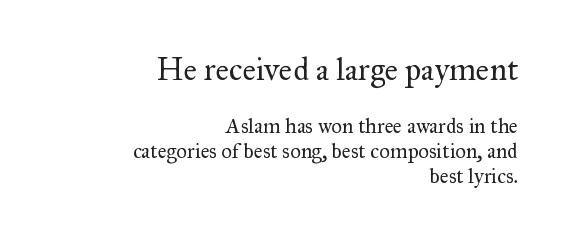
The image shows 32 px regular-weight serif type, upright; set right-aligned, line spacing 1.19x, normal letter spacing, not underlined; the first (top) block is 1.52x larger; medium stroke contrast and a small x-height.
